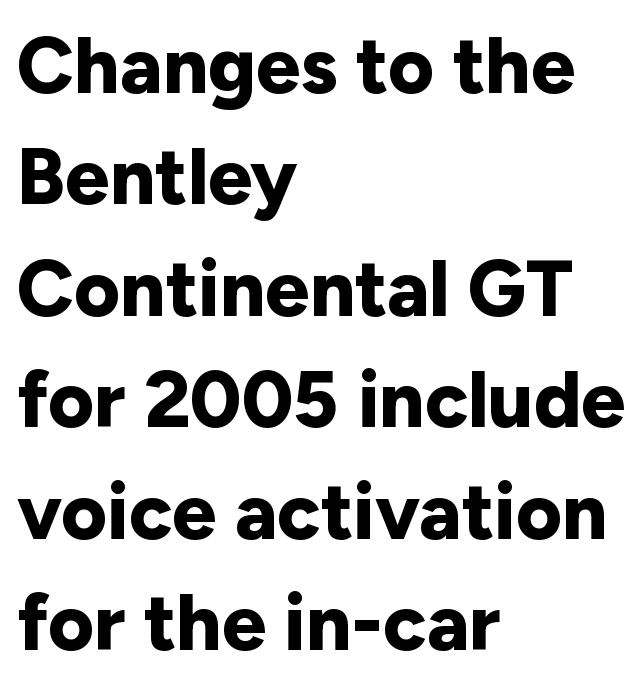
{"serif": "no", "italic": "no", "bold": "yes", "weight": "bold", "width": "normal", "stroke_contrast": "low", "x_height": "medium", "monospaced": "no", "underline": "no", "align": "left", "line_spacing": "normal", "line_spacing_ratio": 1.41, "letter_spacing": "normal", "letter_spacing_em": 0.0, "glyph_px": 79}
